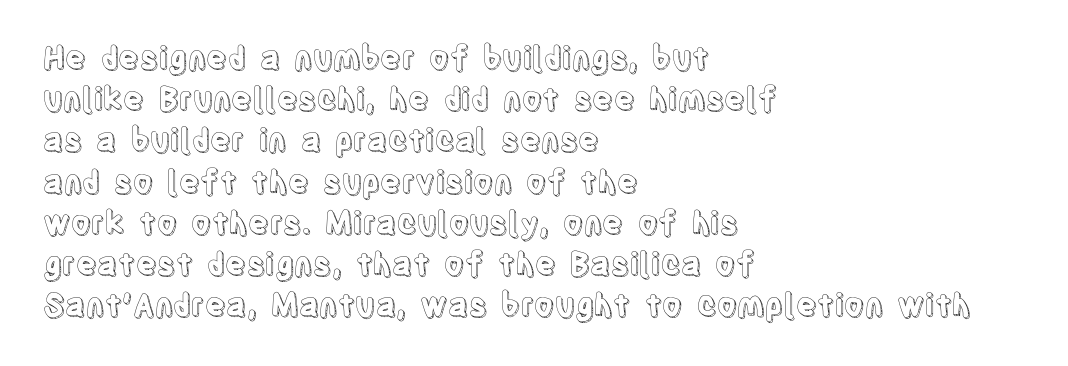
The rendering anchors every line to the left-hand side. The space beneath each line is pristine and unruled. Looks like regular typesetting: each glyph gets only the width it needs. No italicization has been applied; the sample stays upright. Between one letter and the next there's only the usual sliver of space.
